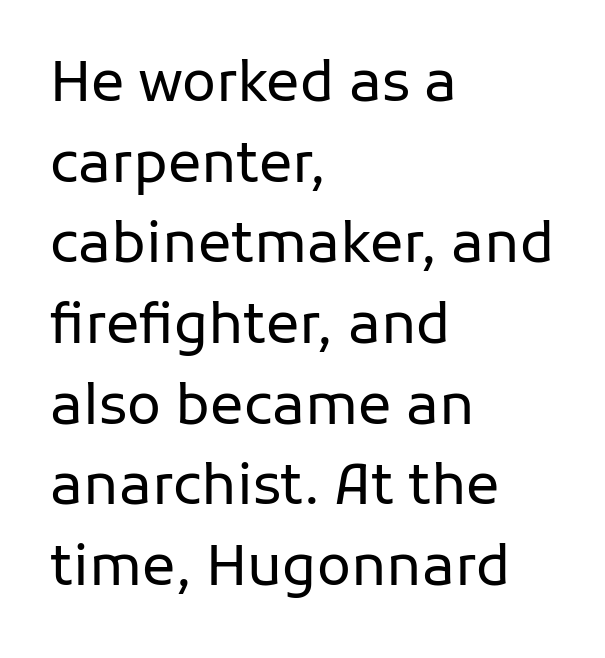
The image shows 56 px regular-weight sans-serif type, upright; set left-aligned, normal line spacing (1.44x), normal letter spacing, not underlined; low stroke contrast and a medium x-height.
